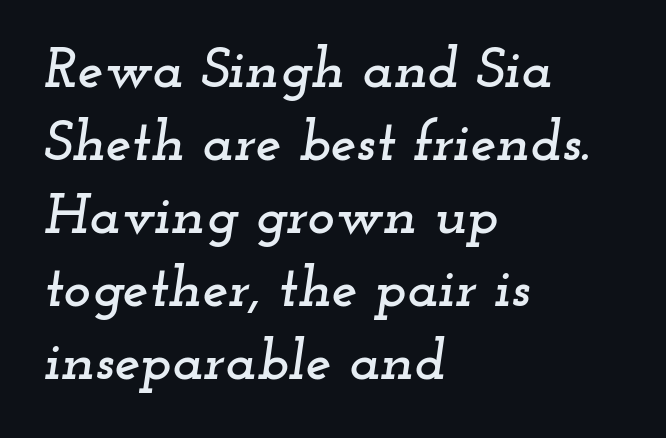
Q: Is the text italic (slanted)? A: Yes, it leans right by about 12 degrees.
Q: Is the typeface a serif or a sans-serif typeface? A: Serif.
Q: Is the text underlined? A: No.
Q: How is the paragraph aligned? A: Left-aligned.
Q: Is the spacing between letters normal or unusually wide? A: Normal.
Q: Is the spacing between lines tight, normal or loose? A: Normal.
Q: Width (condensed, normal, or wide)? A: Wide.
Q: Stroke contrast? A: Low.
Q: x-height? A: Small.
Q: Monospaced? A: No.
